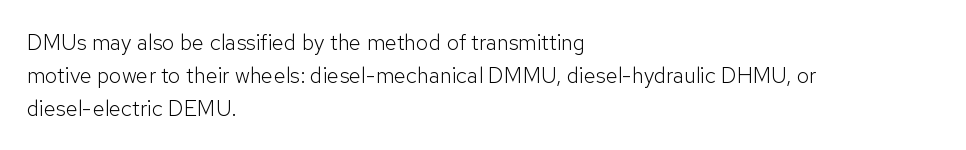
Descender tails drop into unmarked territory. Vertically, the passage feels balanced, rows spaced as you'd expect. The typesetter chose a ragged-right arrangement here. The typography opts for an upright posture over an oblique one. The rendering keeps characters at their native spacing. Stroke mass is kept to a normal reading level or below.
